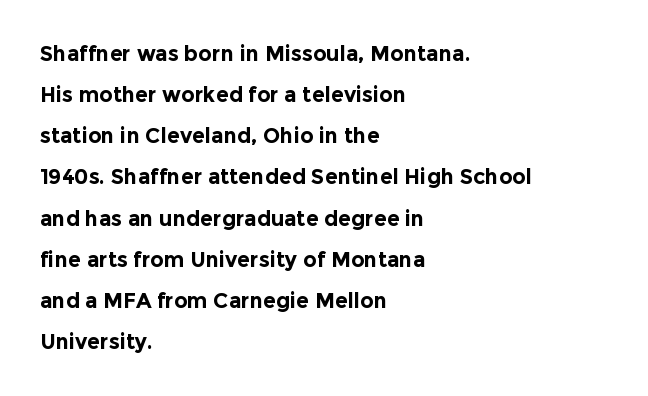
The paragraph has a hard left edge and a soft right edge. Nope, not italic — everything's standing straight. Students, observe: this is what heavily led, spacious text looks like. A bare baseline throughout the passage.
